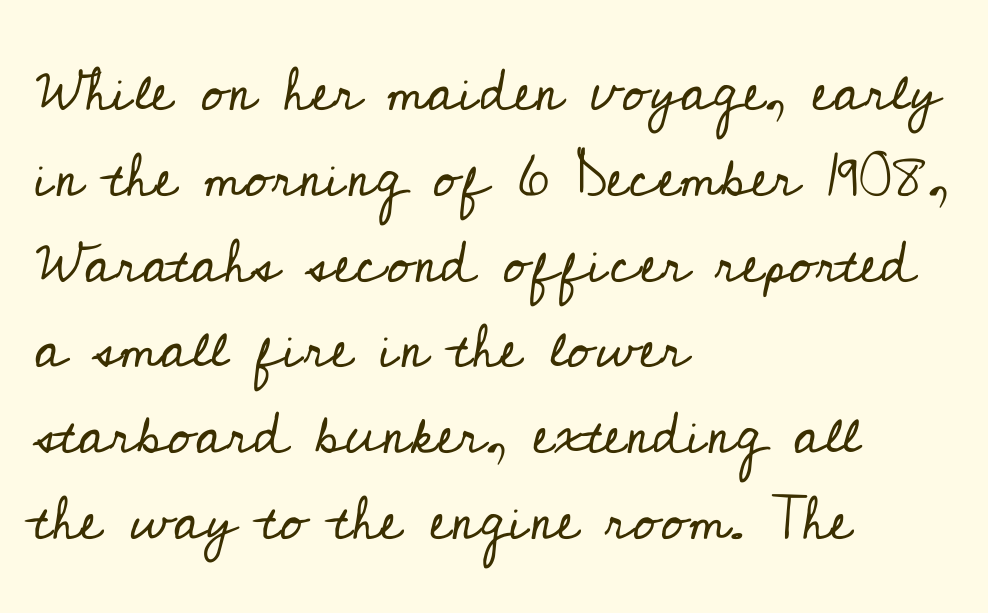
This sample has the flowing, uneven cadence of proportional lettering. Letter spacing: default. Vertically, the passage feels balanced, rows spaced as you'd expect. A student would call this left alignment; a typographer would say flush left, rag right.
